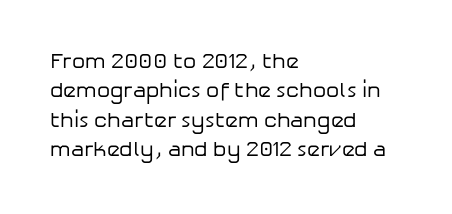
The image shows 21 px text type, upright; set left-aligned, normal line spacing (1.4x), normal letter spacing, not underlined.
